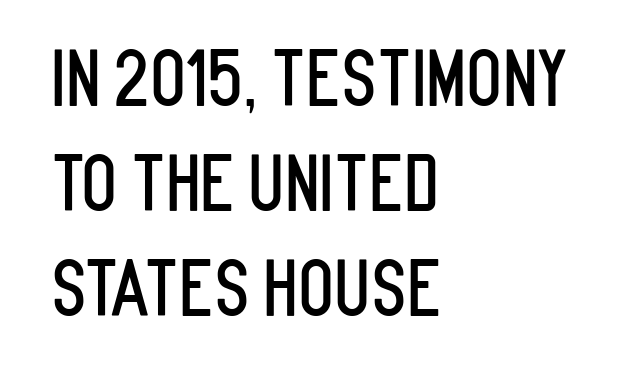
Serif or sans? Sans — the stroke terminals are bare. Each line starts at the same left margin while the right side varies. A clean baseline with only descenders dipping below it. Interline gaps are of average width in this sample. Posture: upright roman.
